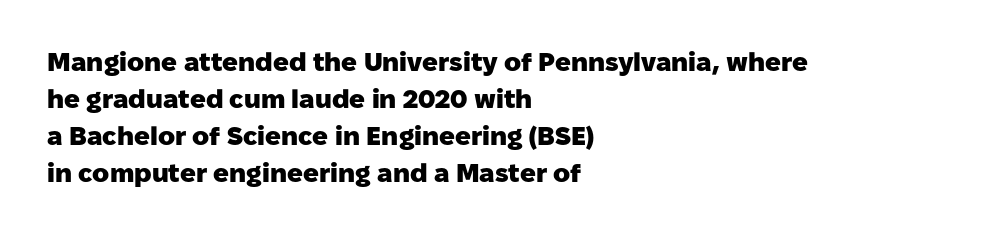
These words are printed bold, with thick strokes throughout. Between one letter and the next there's only the usual sliver of space. The letters stand straight up with perfectly vertical stems. The rendering anchors every line to the left-hand side. The leading is moderate, giving the passage an even texture.
